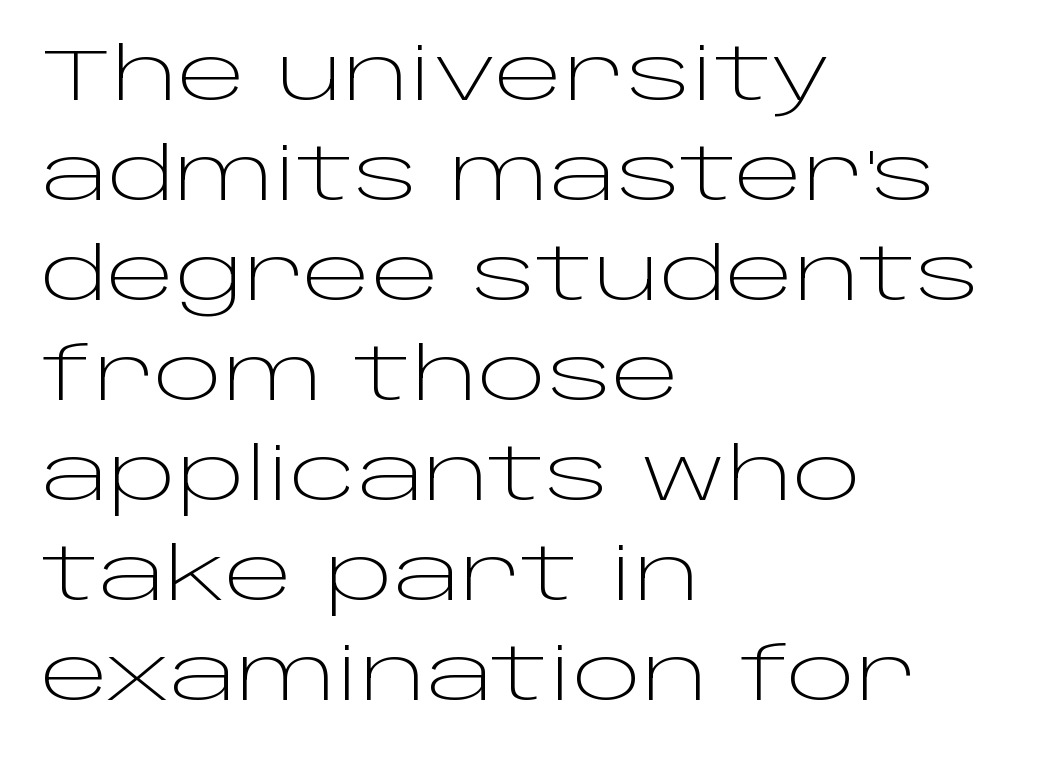
The image shows 73 px light, wide sans-serif type, upright; set left-aligned, normal line spacing (1.37x), normal letter spacing, not underlined; low stroke contrast and a large x-height.
